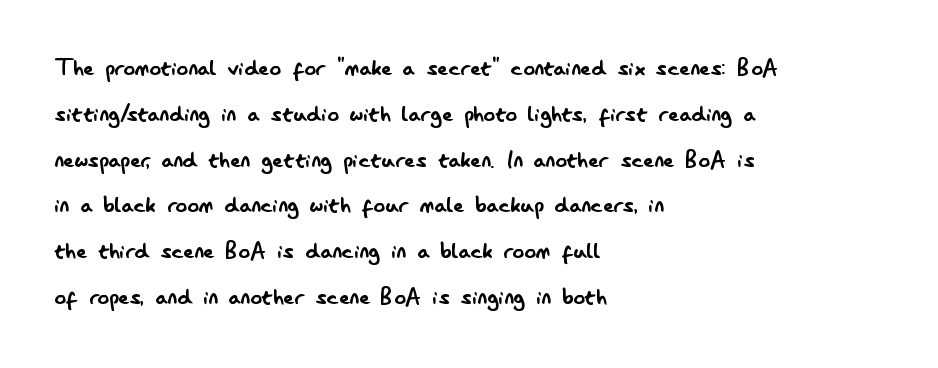
The letters sit at their default tracking, neither squeezed nor spread. Unlike italic type, these characters show no tilt at all. Check the space under the baseline: it is left empty. Think standard paragraph weight, or any step lighter than that. Vertical spacing — default. The paragraph has a hard left edge and a soft right edge.
